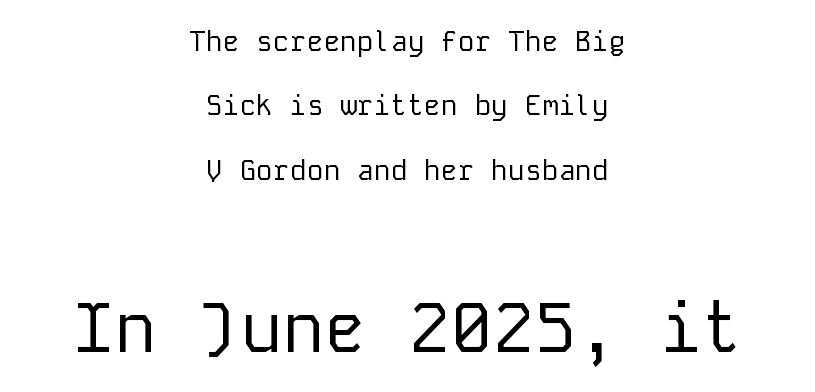
Q: Is the text bold? A: No.
Q: Is the text italic (slanted)? A: No, it is upright.
Q: Is the typeface a serif or a sans-serif typeface? A: Sans-serif.
Q: Is the text underlined? A: No.
Q: How is the paragraph aligned? A: Centered.
Q: Is the spacing between letters normal or unusually wide? A: Normal.
Q: Is the spacing between lines tight, normal or loose? A: Loose.
Q: Which block of text is set in a larger size, the first (top) or the second (bottom)? A: The second (bottom) one.
Q: Width (condensed, normal, or wide)? A: Normal.
Q: Stroke contrast? A: Low.
Q: x-height? A: Medium.
Q: Monospaced? A: Yes.
